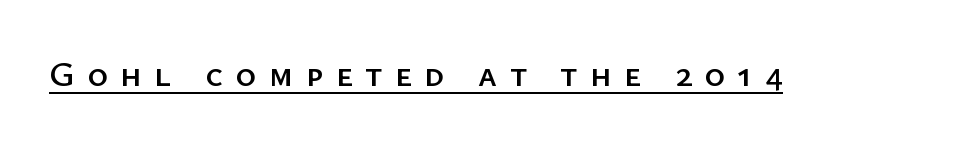
Q: Is the text italic (slanted)? A: No, it is upright.
Q: Is the typeface a serif or a sans-serif typeface? A: Sans-serif.
Q: Is the text underlined? A: Yes.
Q: Is the spacing between letters normal or unusually wide? A: Unusually wide.
Q: Width (condensed, normal, or wide)? A: Normal.
Q: Stroke contrast? A: Low.
Q: x-height? A: Medium.
Q: Monospaced? A: No.
